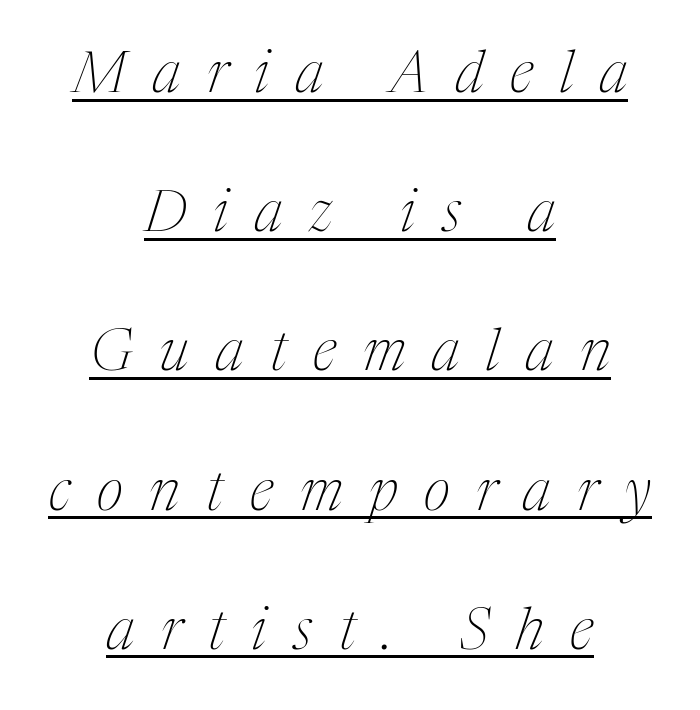
The image shows 58 px thin, condensed serif type, italic (leaning right); set centered, loose line spacing (2.4x), unusually wide letter spacing (+0.46 em), underlined; medium stroke contrast and a medium x-height.
